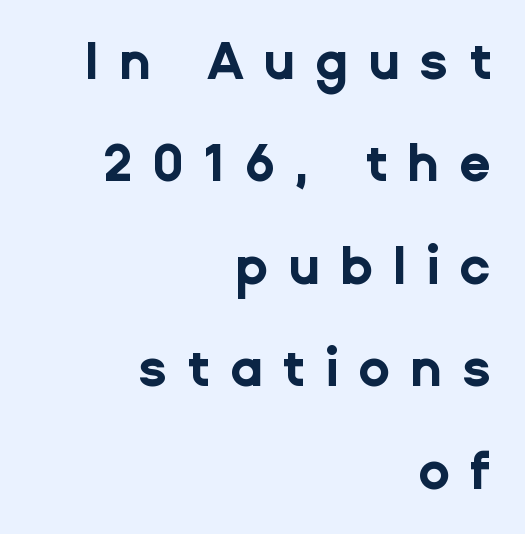
Q: Is the text bold? A: Yes.
Q: Is the text italic (slanted)? A: No, it is upright.
Q: Is the typeface a serif or a sans-serif typeface? A: Sans-serif.
Q: Is the text underlined? A: No.
Q: How is the paragraph aligned? A: Right-aligned.
Q: Is the spacing between letters normal or unusually wide? A: Unusually wide.
Q: Is the spacing between lines tight, normal or loose? A: Loose.
Q: Width (condensed, normal, or wide)? A: Normal.
Q: Stroke contrast? A: Low.
Q: x-height? A: Medium.
Q: Monospaced? A: No.
